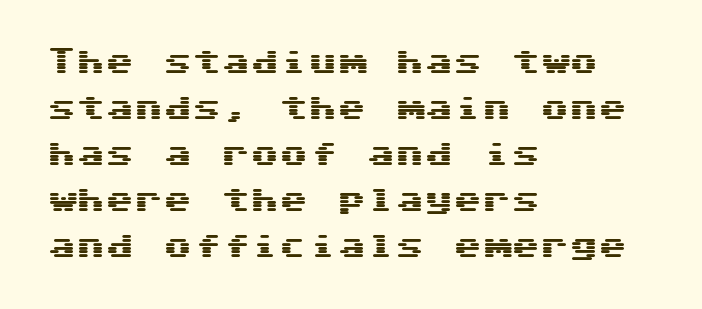
Q: Is the text italic (slanted)? A: No, it is upright.
Q: Is the typeface a serif or a sans-serif typeface? A: Sans-serif.
Q: Is the text underlined? A: No.
Q: How is the paragraph aligned? A: Left-aligned.
Q: Is the spacing between letters normal or unusually wide? A: Normal.
Q: Is the spacing between lines tight, normal or loose? A: Normal.
Q: Width (condensed, normal, or wide)? A: Wide.
Q: Stroke contrast? A: Medium.
Q: x-height? A: Medium.
